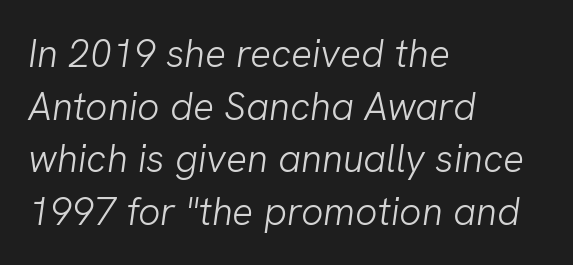
Q: Is the text bold? A: No.
Q: Is the typeface a serif or a sans-serif typeface? A: Sans-serif.
Q: Is the text underlined? A: No.
Q: How is the paragraph aligned? A: Left-aligned.
Q: Is the spacing between letters normal or unusually wide? A: Normal.
Q: Is the spacing between lines tight, normal or loose? A: Normal.
Q: Width (condensed, normal, or wide)? A: Normal.
Q: Stroke contrast? A: Low.
Q: x-height? A: Medium.
Q: Monospaced? A: No.
